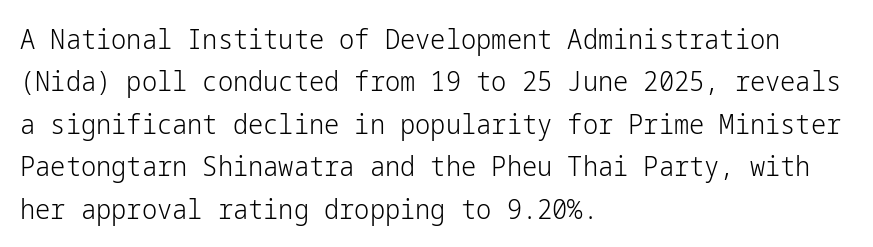
Q: Is the text bold? A: No.
Q: Is the text italic (slanted)? A: No, it is upright.
Q: Is the text underlined? A: No.
Q: How is the paragraph aligned? A: Left-aligned.
Q: Is the spacing between letters normal or unusually wide? A: Normal.
Q: Is the spacing between lines tight, normal or loose? A: Normal.
